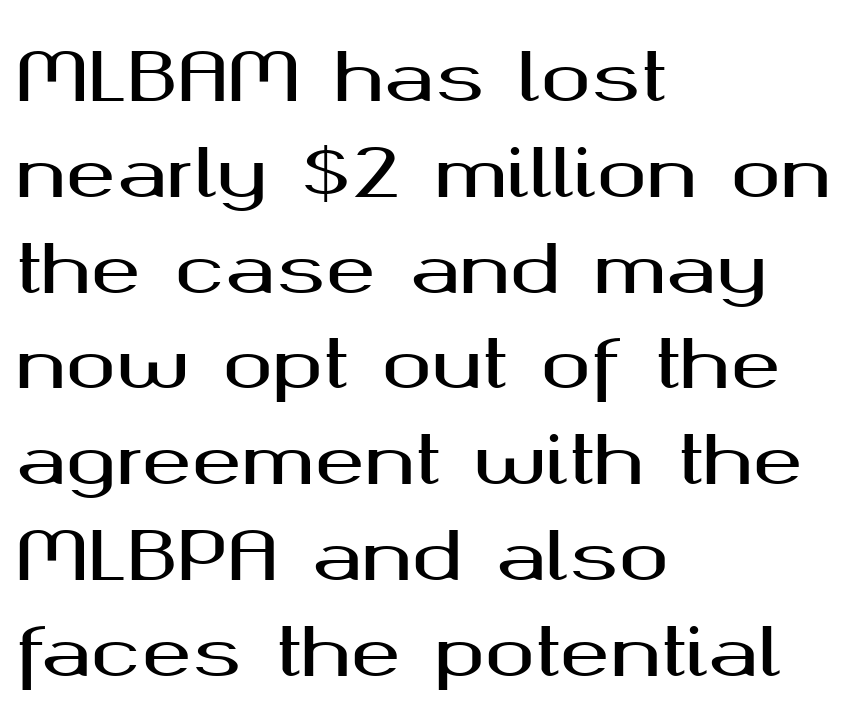
Q: Is the text italic (slanted)? A: No, it is upright.
Q: Is the typeface a serif or a sans-serif typeface? A: Sans-serif.
Q: Is the text underlined? A: No.
Q: How is the paragraph aligned? A: Left-aligned.
Q: Is the spacing between letters normal or unusually wide? A: Normal.
Q: Is the spacing between lines tight, normal or loose? A: Normal.
Q: Width (condensed, normal, or wide)? A: Wide.
Q: Stroke contrast? A: Medium.
Q: x-height? A: Medium.
Q: Monospaced? A: No.
